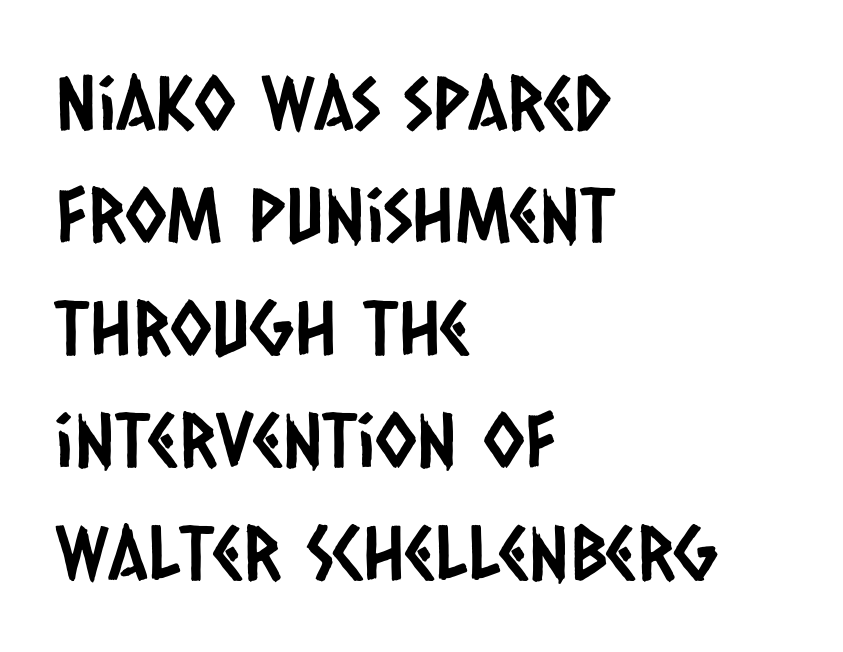
Quick note: interline space is typical. The foot of each line stays bare and open. Each line starts at the same left margin while the right side varies. Short note: letters normally spaced. Unlike a traditional serif, this face leaves its strokes unadorned. Here the designer chose a conventional face with non-uniform glyph widths.
